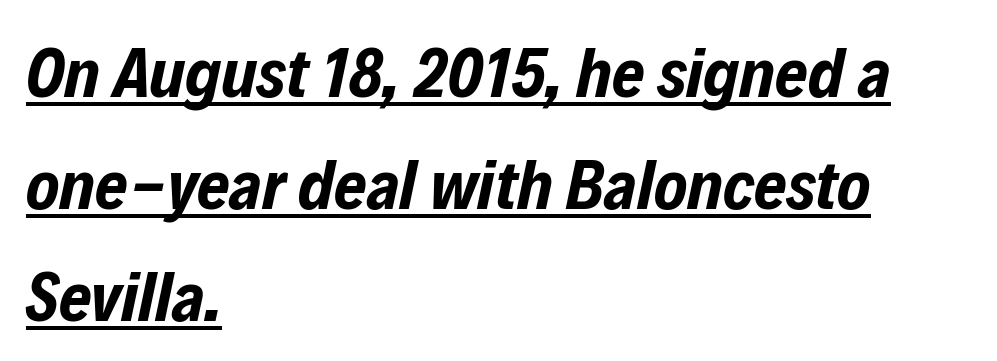
{"italic": "yes", "lean": "right", "slant_degrees": 12, "bold": "yes", "weight": "bold", "width": "condensed", "stroke_contrast": "low", "x_height": "medium", "monospaced": "no", "underline": "yes", "align": "left", "line_spacing": "normal", "line_spacing_ratio": 1.6, "letter_spacing": "normal", "letter_spacing_em": 0.0, "glyph_px": 70}
